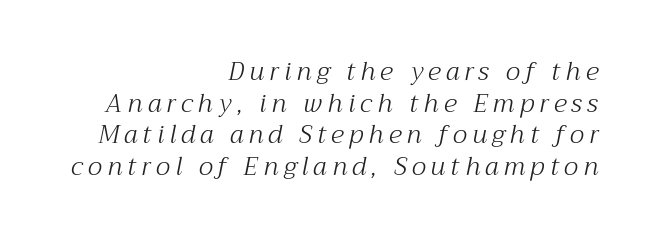
This sample uses an oblique cut, with every glyph tilted off the vertical. Summary of vertical rhythm: regular, with standard interline spacing. This sample uses expanded letter spacing, leaving extra air between glyphs. Heft: none added — not bold. The glyphs are unaccompanied by any horizontal stroke below them.
